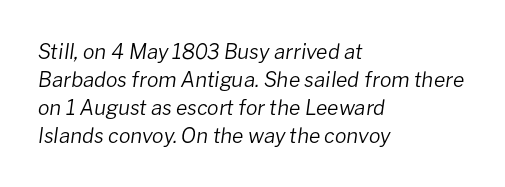
Q: Is the text bold? A: No.
Q: Is the text italic (slanted)? A: Yes, it leans right by about 8 degrees.
Q: Is the text underlined? A: No.
Q: How is the paragraph aligned? A: Left-aligned.
Q: Is the spacing between letters normal or unusually wide? A: Normal.
Q: Is the spacing between lines tight, normal or loose? A: Normal.
